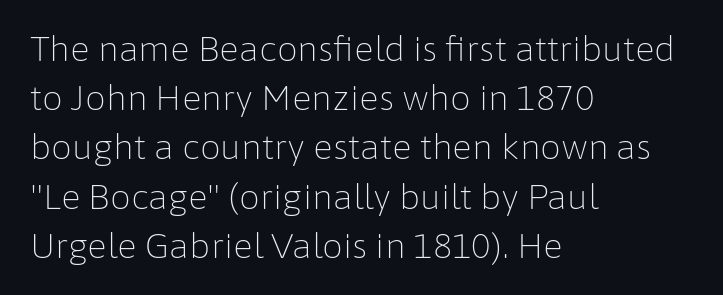
{"serif": "no", "italic": "no", "bold": "no", "weight": "light", "width": "normal", "stroke_contrast": "low", "x_height": "medium", "monospaced": "no", "underline": "no", "align": "left", "line_spacing": "normal", "line_spacing_ratio": 1.49, "letter_spacing": "normal", "letter_spacing_em": 0.0, "glyph_px": 33}
